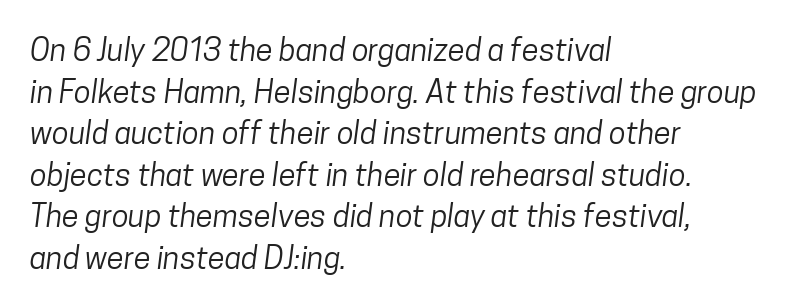
The image shows 31 px regular-weight, condensed sans-serif type; set left-aligned, normal line spacing (1.34x), normal letter spacing, not underlined; low stroke contrast and a medium x-height.
